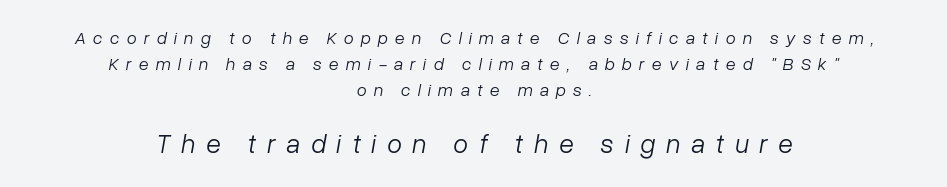
{"italic": "yes", "lean": "right", "slant_degrees": 10, "bold": "no", "underline": "no", "align": "center", "line_spacing": "normal", "line_spacing_ratio": 1.44, "letter_spacing": "wide", "letter_spacing_em": 0.4, "larger_block": "second", "size_ratio": 1.5, "glyph_px": 27}
